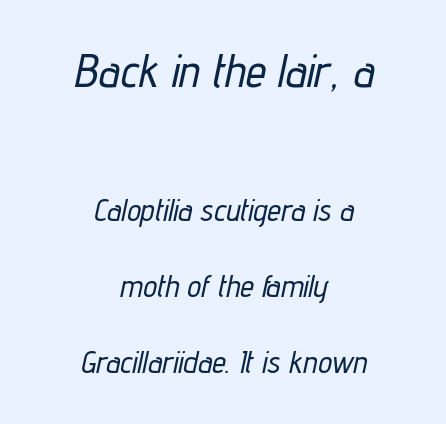
The strip under each line holds only bare page. Looking at the ascenders, they clearly lean. Does extra space separate the letters? No, they use regular spacing. If you squint, the top block still reads clearly — it's the larger of the two.
